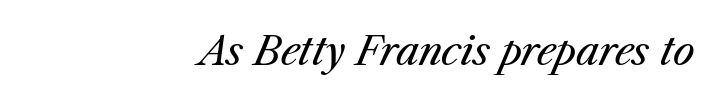
{"italic": "yes", "lean": "right", "slant_degrees": 23, "bold": "no", "weight": "regular", "width": "normal", "stroke_contrast": "medium", "x_height": "medium", "monospaced": "no", "underline": "no", "align": "right", "letter_spacing": "normal", "letter_spacing_em": 0.0, "glyph_px": 39}
